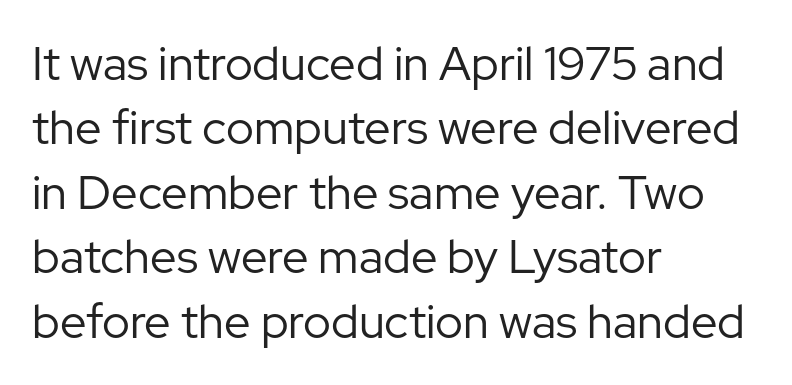
The image shows 47 px regular-weight sans-serif type, upright; set left-aligned, normal line spacing (1.37x), normal letter spacing, not underlined; low stroke contrast and a medium x-height.
